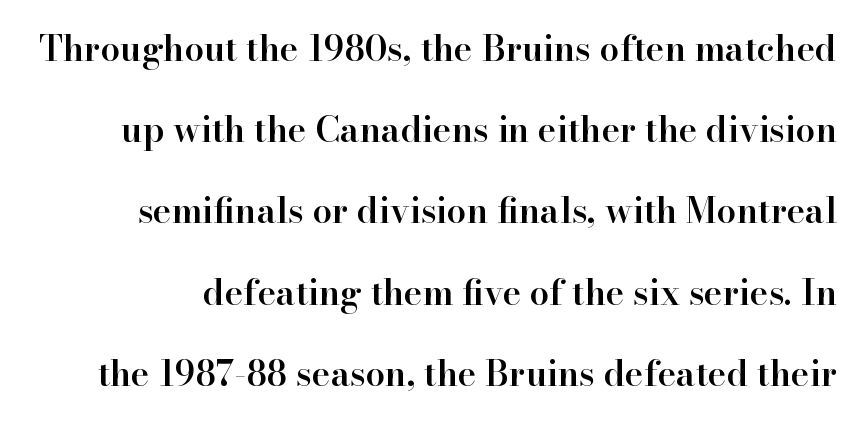
The rendering keeps characters at their native spacing. The specimen reads as upright at a glance. Caption: semibold face, moderately heavy strokes. The glyphs in this specimen are seriffed.
